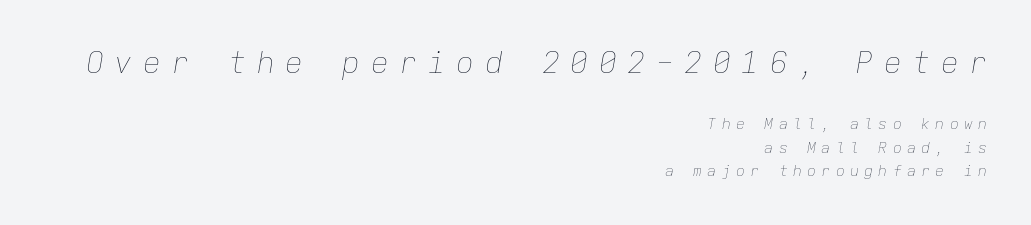
Would a proofreader flag this as italicized? Yes. The weight tops out at a normal text grade. Does the bottom block carry the larger type? No, the top block does. Caption: multi-line text, flush right, ragged left. Tracking here is generous; glyphs stand well apart from one another.
